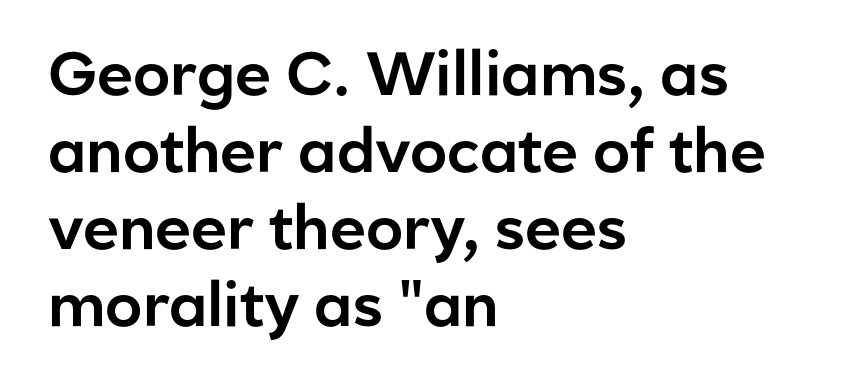
The passage shown is not underscored anywhere. Left-aligned paragraph, ragged on the right. Vertical strokes here are truly vertical. The font family rendered here belongs to the sans-serif group. Between one letter and the next there's only the usual sliver of space. Regarding leading, the lines here are spaced in the standard way.
